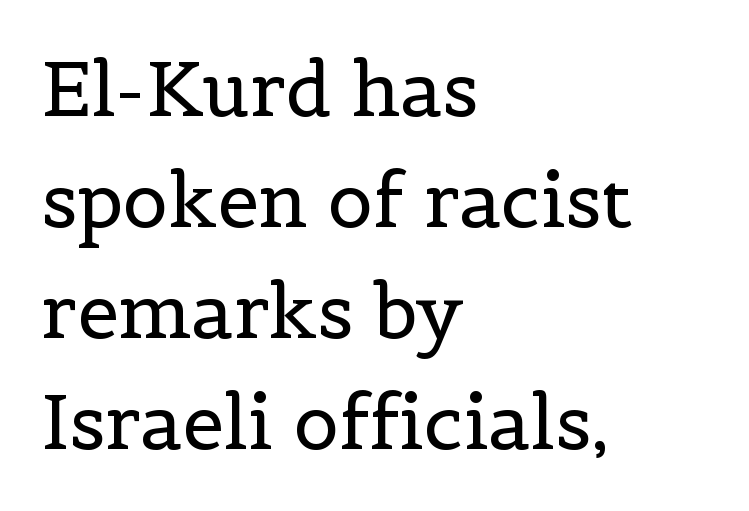
Q: Is the text bold? A: No.
Q: Is the text italic (slanted)? A: No, it is upright.
Q: Is the typeface a serif or a sans-serif typeface? A: Serif.
Q: Is the text underlined? A: No.
Q: How is the paragraph aligned? A: Left-aligned.
Q: Is the spacing between letters normal or unusually wide? A: Normal.
Q: Is the spacing between lines tight, normal or loose? A: Normal.
Q: Width (condensed, normal, or wide)? A: Normal.
Q: x-height? A: Medium.
Q: Monospaced? A: No.
